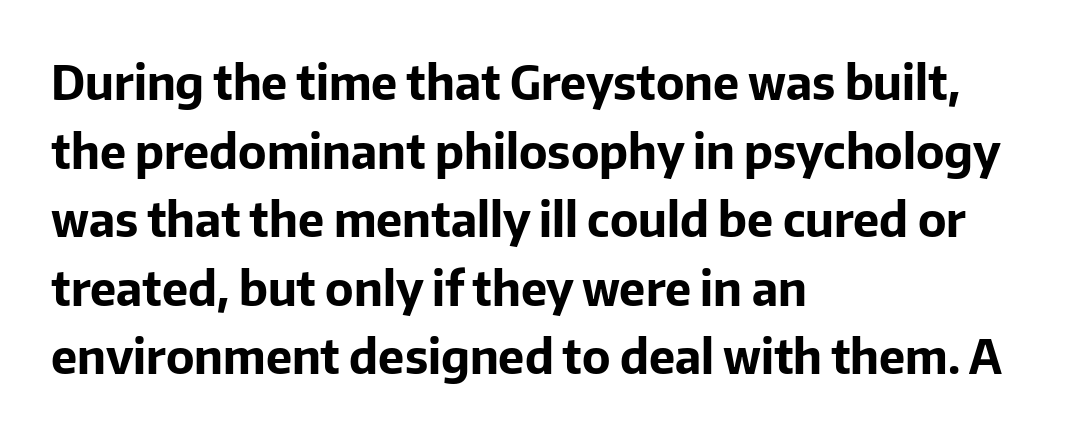
The image shows 47 px bold sans-serif type, upright; set left-aligned, normal line spacing (1.46x), normal letter spacing, not underlined; low stroke contrast and a medium x-height.
